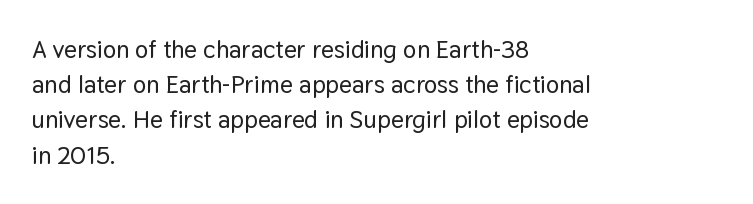
Posture: straight, roman, zero tilt. This rendering uses left alignment, leaving the right contour irregular. This sample keeps an unexceptional amount of space between lines. Bare-footed words on every line.
